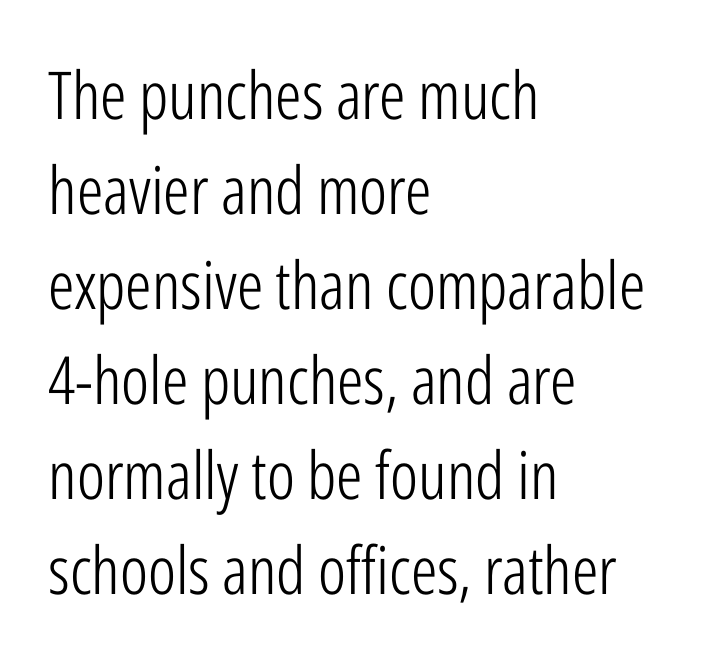
Q: Is the text bold? A: No.
Q: Is the text italic (slanted)? A: No, it is upright.
Q: Is the typeface a serif or a sans-serif typeface? A: Sans-serif.
Q: Is the text underlined? A: No.
Q: How is the paragraph aligned? A: Left-aligned.
Q: Is the spacing between letters normal or unusually wide? A: Normal.
Q: Is the spacing between lines tight, normal or loose? A: Normal.
Q: Width (condensed, normal, or wide)? A: Condensed.
Q: Stroke contrast? A: Low.
Q: x-height? A: Medium.
Q: Monospaced? A: No.
